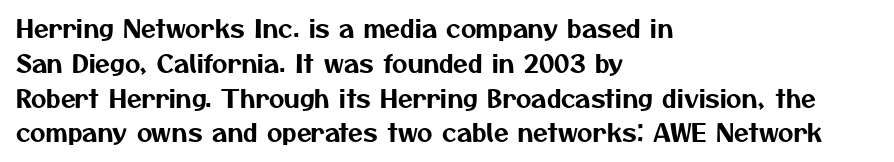
{"underline": "no", "align": "left", "line_spacing": "normal", "line_spacing_ratio": 1.45, "letter_spacing": "normal", "letter_spacing_em": 0.0, "glyph_px": 24}
